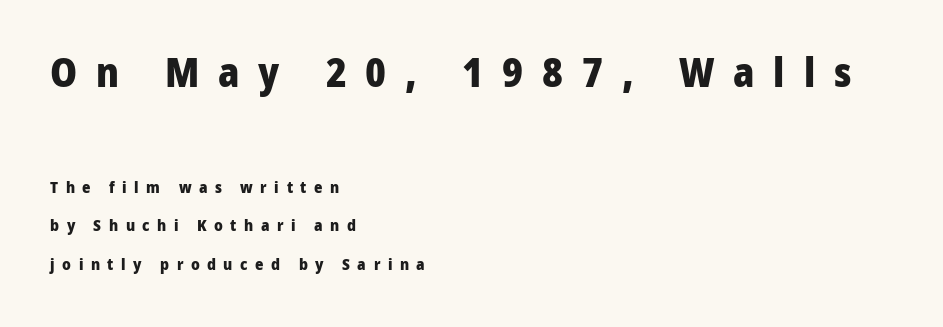
The image shows 40 px heavy sans-serif type, upright; set left-aligned, loose line spacing (2.4x), unusually wide letter spacing (+0.47 em), not underlined; the first (top) block is 2.5x larger; low stroke contrast and a medium x-height.
